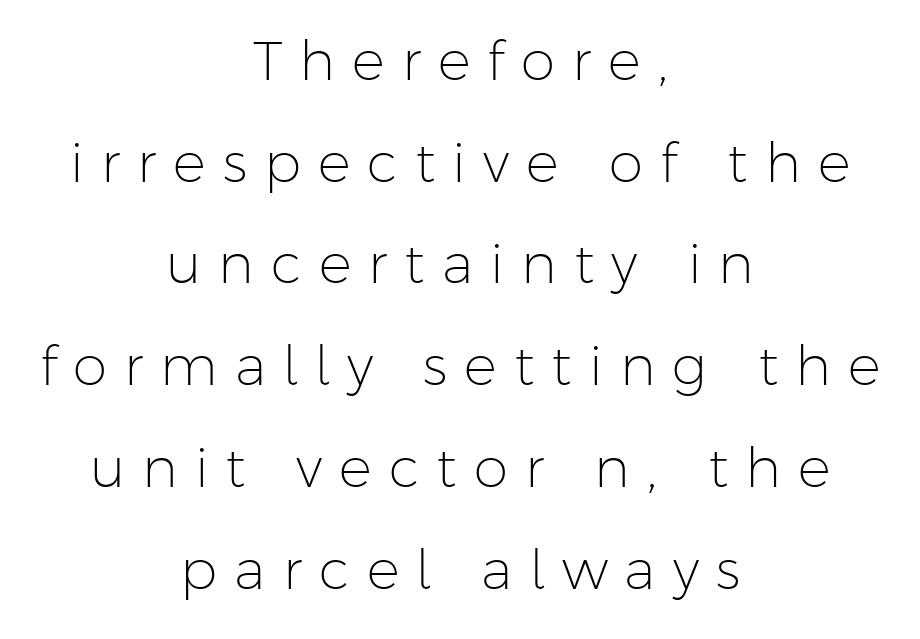
The image shows 55 px light sans-serif type, upright; set centered, line spacing 1.85x, unusually wide letter spacing (+0.31 em), not underlined; low stroke contrast and a medium x-height.
